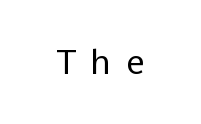
Q: Is the text bold? A: No.
Q: Is the text italic (slanted)? A: No, it is upright.
Q: Is the typeface a serif or a sans-serif typeface? A: Sans-serif.
Q: Is the text underlined? A: No.
Q: Is the spacing between letters normal or unusually wide? A: Unusually wide.
Q: Width (condensed, normal, or wide)? A: Normal.
Q: Stroke contrast? A: Low.
Q: x-height? A: Medium.
Q: Monospaced? A: No.
